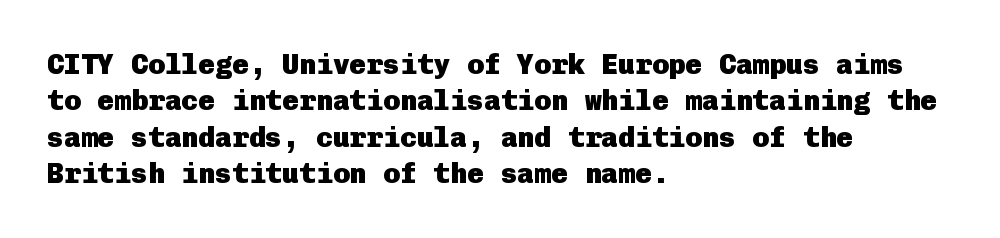
The image shows 28 px heavy sans-serif type, upright; set left-aligned, normal line spacing (1.3x), normal letter spacing, not underlined; low stroke contrast and a medium x-height.
